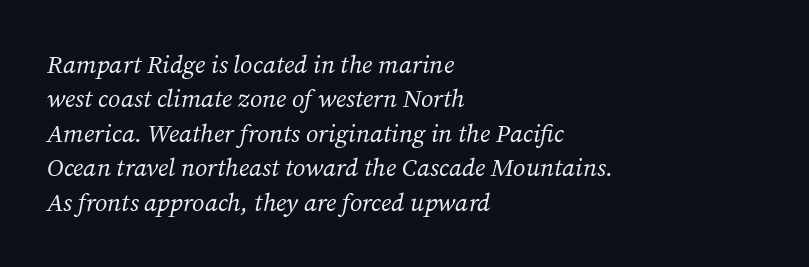
The image shows 25 px text type, italic (leaning right); set left-aligned, normal line spacing (1.38x), normal letter spacing, not underlined.
